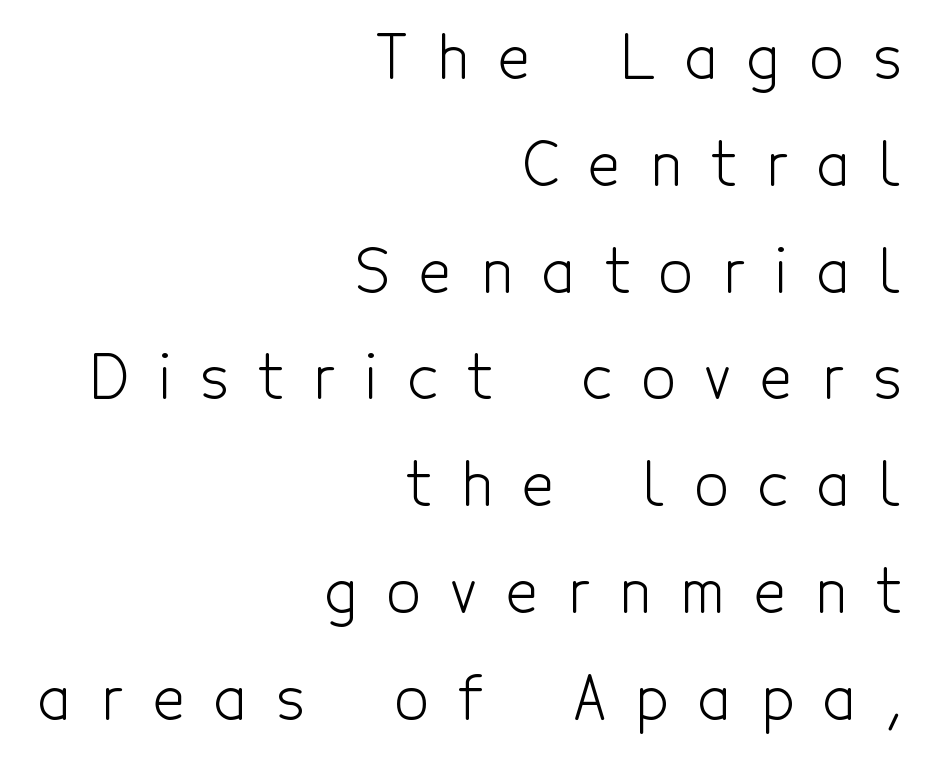
{"serif": "no", "italic": "no", "bold": "no", "weight": "light", "width": "condensed", "x_height": "medium", "monospaced": "no", "underline": "no", "align": "right", "line_spacing_ratio": 1.78, "letter_spacing": "wide", "letter_spacing_em": 0.5, "glyph_px": 60}
